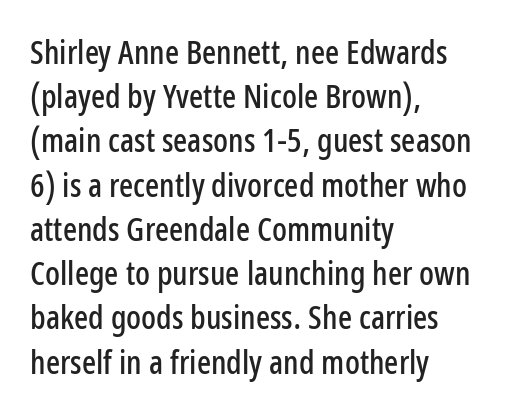
Normally led — the rows are evenly, conventionally spaced. Look at the tracking — it's just the regular setting, nothing added. A bare baseline throughout the passage. The typesetter chose a ragged-right arrangement here. Italic? Not at all — the glyphs are vertical. The designer went with a sans here, leaving each stem footless.
